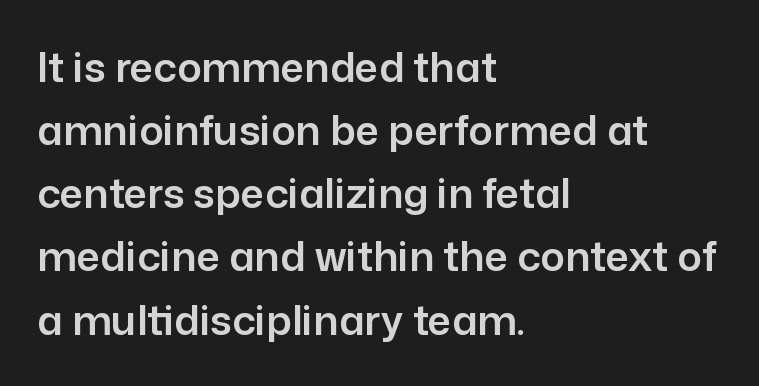
{"serif": "no", "italic": "no", "width": "normal", "stroke_contrast": "low", "x_height": "medium", "monospaced": "no", "underline": "no", "align": "left", "line_spacing": "normal", "line_spacing_ratio": 1.54, "letter_spacing": "normal", "letter_spacing_em": 0.0, "glyph_px": 41}
